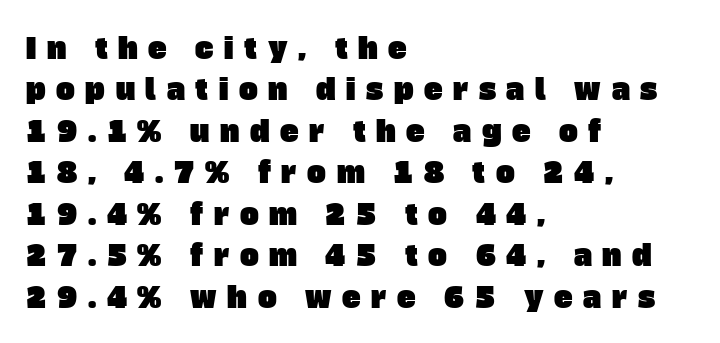
Q: Is the typeface a serif or a sans-serif typeface? A: Sans-serif.
Q: Is the text underlined? A: No.
Q: How is the paragraph aligned? A: Left-aligned.
Q: Is the spacing between letters normal or unusually wide? A: Unusually wide.
Q: Is the spacing between lines tight, normal or loose? A: Normal.
Q: Width (condensed, normal, or wide)? A: Normal.
Q: Stroke contrast? A: Low.
Q: x-height? A: Large.
Q: Monospaced? A: No.
